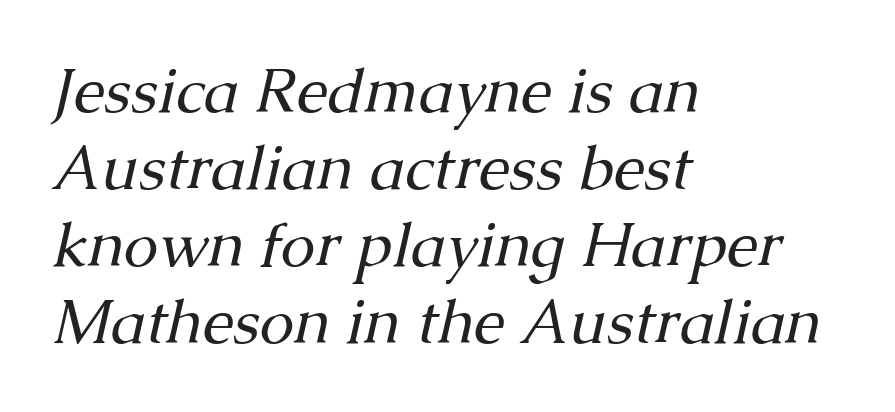
{"serif": "yes", "italic": "yes", "lean": "right", "slant_degrees": 13, "bold": "no", "weight": "regular", "width": "normal", "stroke_contrast": "medium", "x_height": "medium", "monospaced": "no", "underline": "no", "align": "left", "line_spacing_ratio": 1.24, "letter_spacing": "normal", "letter_spacing_em": 0.0, "glyph_px": 62}
